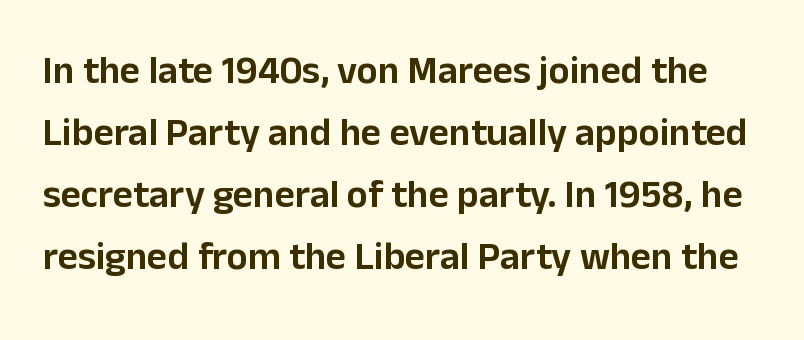
Look at the bottom of the vertical strokes: they stop flat, with no serifs. Vertically, the passage feels balanced, rows spaced as you'd expect. Bare-footed words on every line. Each letter keeps its own natural width here, so spacing adapts to shape. The lettering holds an erect, upright posture throughout. Words appear dense and cohesive because spacing is normal.
